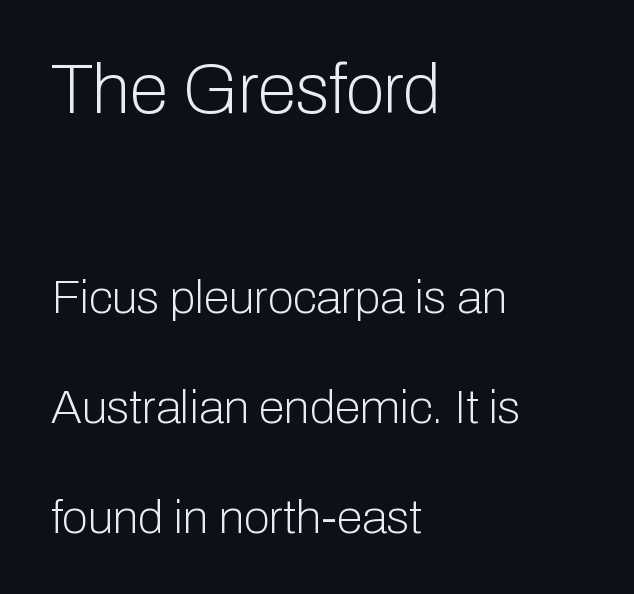
{"serif": "no", "italic": "no", "bold": "no", "weight": "light", "width": "normal", "stroke_contrast": "low", "x_height": "medium", "monospaced": "no", "underline": "no", "align": "left", "line_spacing": "loose", "line_spacing_ratio": 2.34, "letter_spacing": "normal", "letter_spacing_em": 0.0, "larger_block": "first", "size_ratio": 1.49, "glyph_px": 70}
